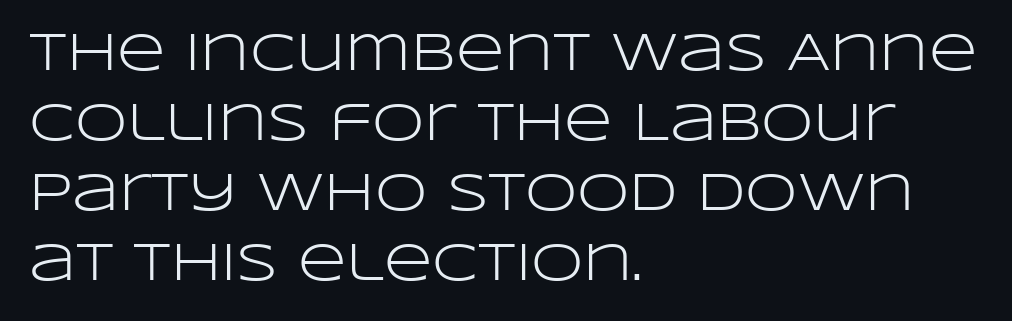
Q: Is the text bold? A: No.
Q: Is the text italic (slanted)? A: No, it is upright.
Q: Is the typeface a serif or a sans-serif typeface? A: Sans-serif.
Q: Is the text underlined? A: No.
Q: How is the paragraph aligned? A: Left-aligned.
Q: Is the spacing between letters normal or unusually wide? A: Normal.
Q: Is the spacing between lines tight, normal or loose? A: Normal.
Q: Width (condensed, normal, or wide)? A: Wide.
Q: Stroke contrast? A: Low.
Q: x-height? A: Large.
Q: Monospaced? A: No.
